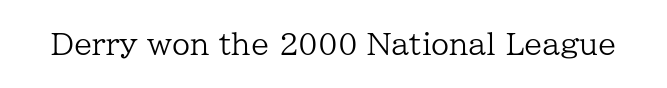
Descender tails drop into unmarked territory. Do the characters align in a grid? No, the font is proportional. Letterform terminals end in serifs throughout the passage. Weight: not bold — regular or lighter. Quick note: not italic, upright.
